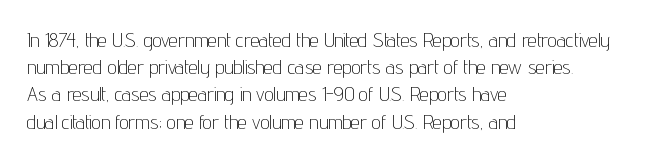
{"italic": "no", "bold": "no", "underline": "no", "align": "left", "line_spacing": "normal", "line_spacing_ratio": 1.36, "letter_spacing": "normal", "letter_spacing_em": 0.0, "glyph_px": 20}
